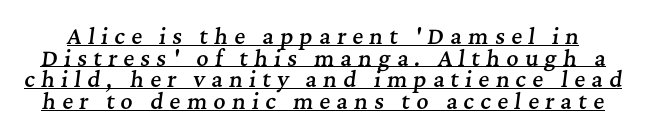
{"italic": "yes", "lean": "right", "slant_degrees": 7, "bold": "semi", "underline": "yes", "line_spacing": "tight", "line_spacing_ratio": 1.03, "letter_spacing": "wide", "letter_spacing_em": 0.3, "glyph_px": 21}
